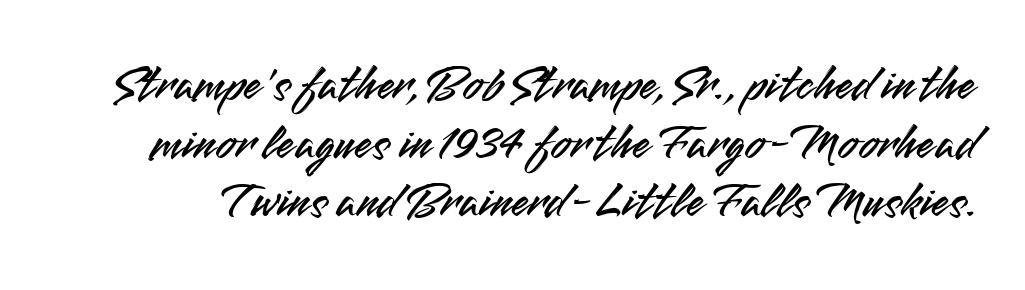
Q: Is the text italic (slanted)? A: Yes.
Q: Is the typeface a serif or a sans-serif typeface? A: Sans-serif.
Q: Is the text underlined? A: No.
Q: Is the spacing between letters normal or unusually wide? A: Normal.
Q: Is the spacing between lines tight, normal or loose? A: Tight.
Q: Width (condensed, normal, or wide)? A: Normal.
Q: Stroke contrast? A: Medium.
Q: x-height? A: Small.
Q: Monospaced? A: No.
